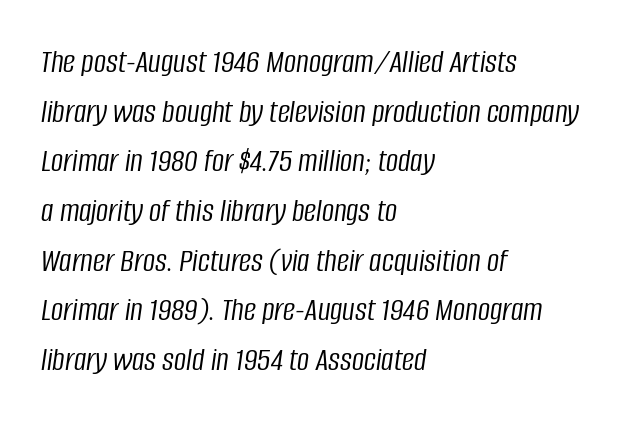
The rendering uses natural spacing where letterforms have individual widths. This sample is left-justified, so line endings fall wherever the words run out. The space beneath each line is pristine and unruled. Leading: standard.
